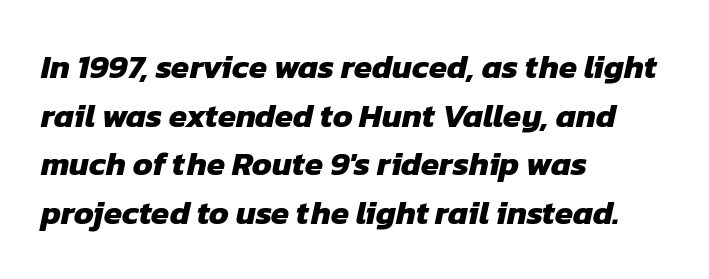
{"serif": "no", "bold": "yes", "weight": "heavy", "width": "normal", "stroke_contrast": "low", "x_height": "medium", "monospaced": "no", "underline": "no", "align": "left", "line_spacing": "normal", "line_spacing_ratio": 1.47, "letter_spacing": "normal", "letter_spacing_em": 0.0, "glyph_px": 33}
